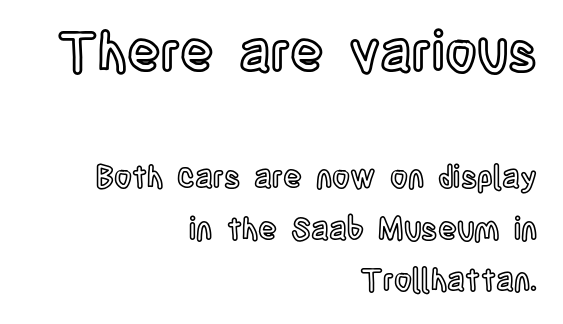
These lines are set flush right with a ragged left edge. The first block has been scaled up relative to the second. Characters follow at the spacing the type designer built in. The baseline area is clear. This is roman type, the default non-slanted kind. The vertical gap from one line to the next is medium.
